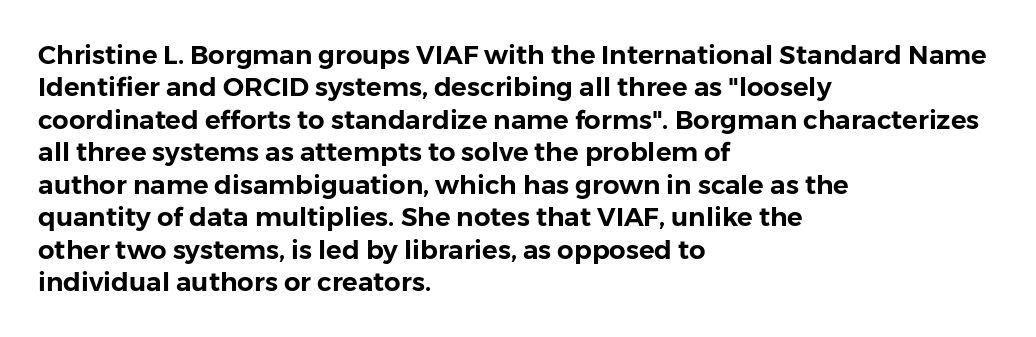
The image shows 26 px text type, upright; set left-aligned, normal line spacing (1.25x), normal letter spacing, not underlined.
